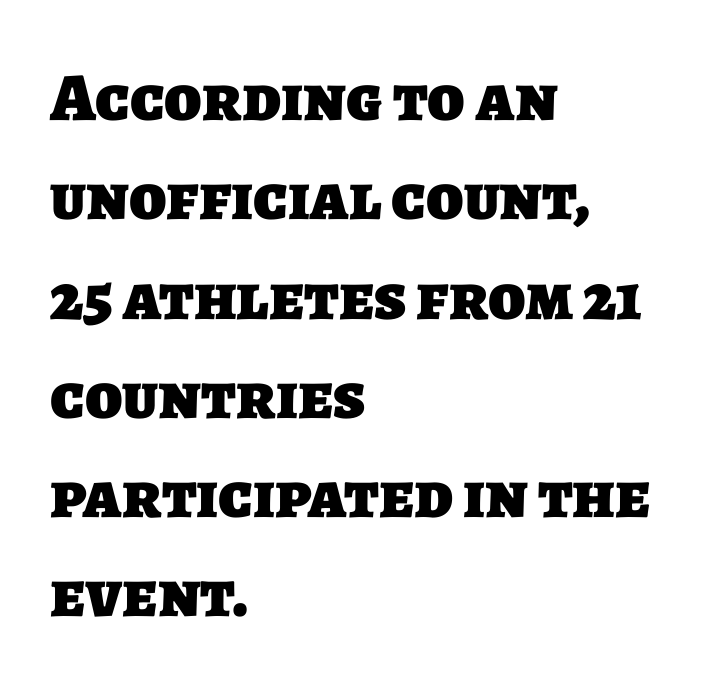
The typesetting leans heavy: a genuine bold. Students, note that the glyphs here touch the page at normal intervals. Is this a fixed-width face? No — the glyphs have proportional, varying widths. Notice how descenders clear the ascenders below comfortably — that's standard leading. Plain, unruled lines of type. Regarding serifs, this sample does without them.
